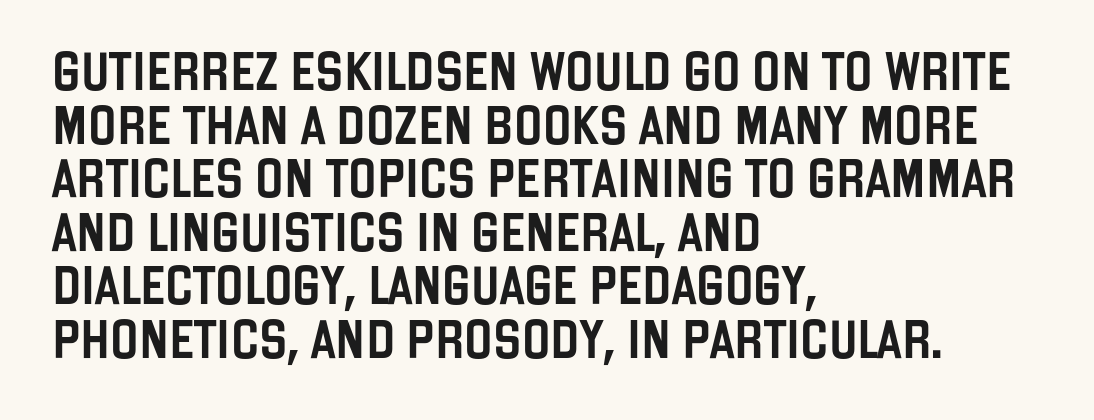
The image shows 38 px condensed sans-serif type, upright; set left-aligned, normal line spacing (1.41x), normal letter spacing, not underlined; low stroke contrast and a large x-height.
